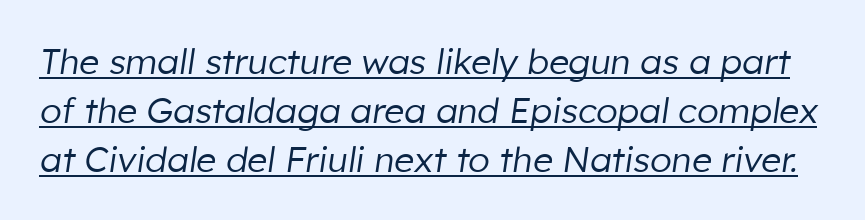
The image shows 35 px regular-weight type, italic (leaning right); set normal line spacing (1.4x), normal letter spacing, underlined; low stroke contrast and a medium x-height.
